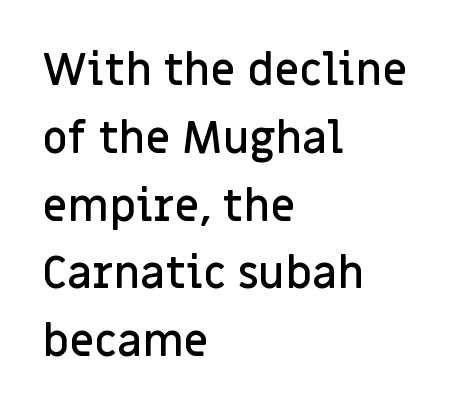
Q: Is the text bold? A: Semi-bold.
Q: Is the text italic (slanted)? A: No, it is upright.
Q: Is the typeface a serif or a sans-serif typeface? A: Sans-serif.
Q: Is the text underlined? A: No.
Q: How is the paragraph aligned? A: Left-aligned.
Q: Is the spacing between letters normal or unusually wide? A: Normal.
Q: Is the spacing between lines tight, normal or loose? A: Normal.
Q: Width (condensed, normal, or wide)? A: Normal.
Q: Stroke contrast? A: Low.
Q: x-height? A: Large.
Q: Monospaced? A: No.
